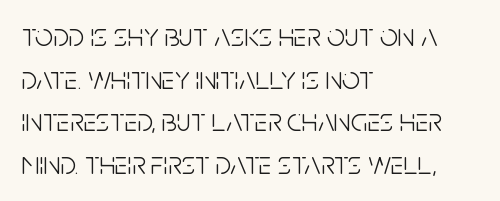
{"serif": "no", "italic": "no", "bold": "no", "weight": "light", "width": "condensed", "stroke_contrast": "low", "x_height": "large", "monospaced": "no", "underline": "no", "align": "left", "line_spacing": "normal", "line_spacing_ratio": 1.33, "letter_spacing": "normal", "letter_spacing_em": 0.0, "glyph_px": 32}
